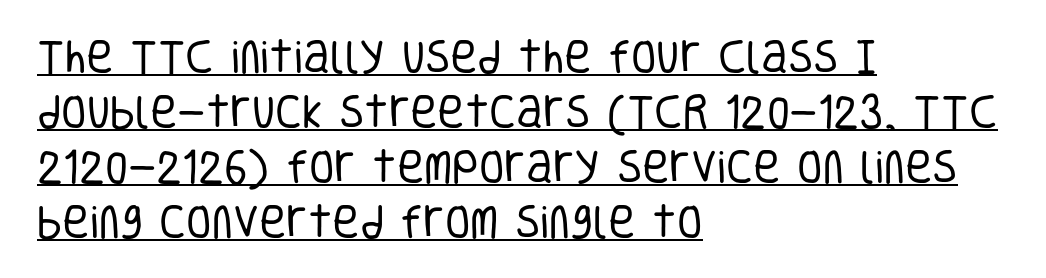
Q: Is the text bold? A: No.
Q: Is the text italic (slanted)? A: No, it is upright.
Q: Is the typeface a serif or a sans-serif typeface? A: Sans-serif.
Q: Is the text underlined? A: Yes.
Q: How is the paragraph aligned? A: Left-aligned.
Q: Is the spacing between letters normal or unusually wide? A: Normal.
Q: Is the spacing between lines tight, normal or loose? A: Normal.
Q: Width (condensed, normal, or wide)? A: Condensed.
Q: Stroke contrast? A: Low.
Q: x-height? A: Large.
Q: Monospaced? A: No.
